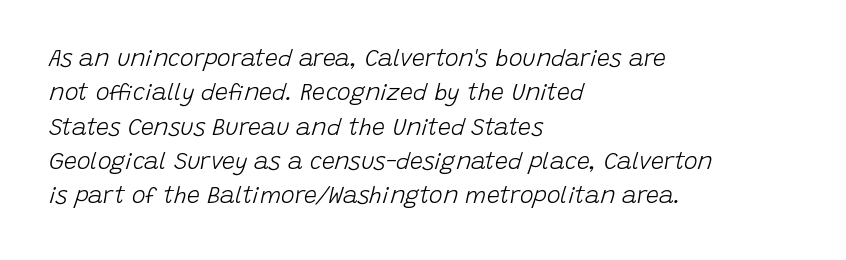
{"italic": "yes", "lean": "right", "slant_degrees": 15, "bold": "no", "underline": "no", "align": "left", "line_spacing": "normal", "line_spacing_ratio": 1.49, "letter_spacing": "normal", "letter_spacing_em": 0.0, "glyph_px": 23}
